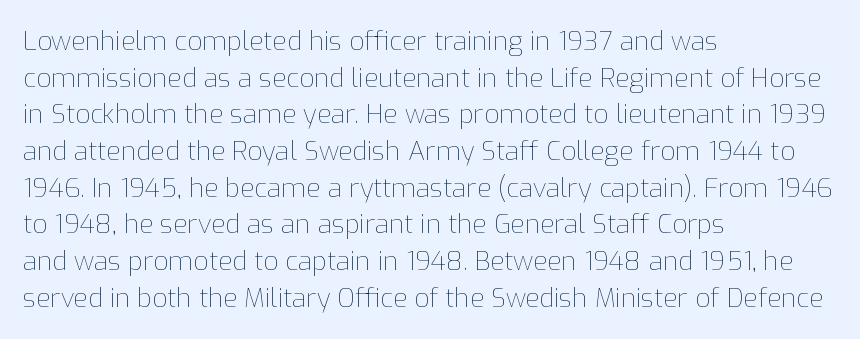
In CSS terms this would be text-align: left. The words here are not underlined. The font is comparable to plain body text, perhaps lighter. Every character sits straight up, as roman type does. The vertical gap from one line to the next is medium. Compared with typical body copy, the letter spacing here is the same.
